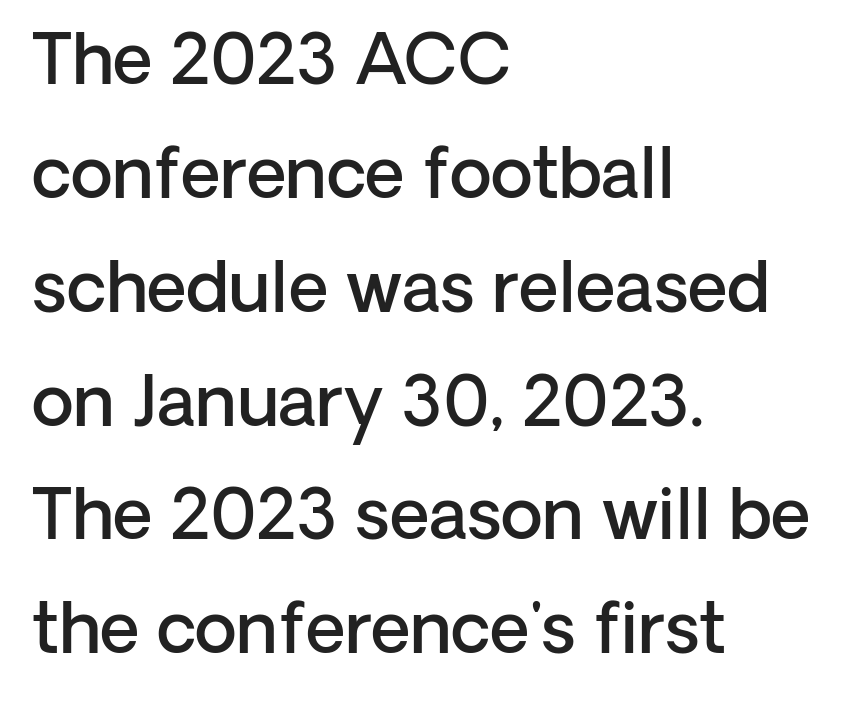
The image shows 69 px semibold sans-serif type, upright; set left-aligned, normal line spacing (1.65x), normal letter spacing, not underlined; low stroke contrast and a medium x-height.
